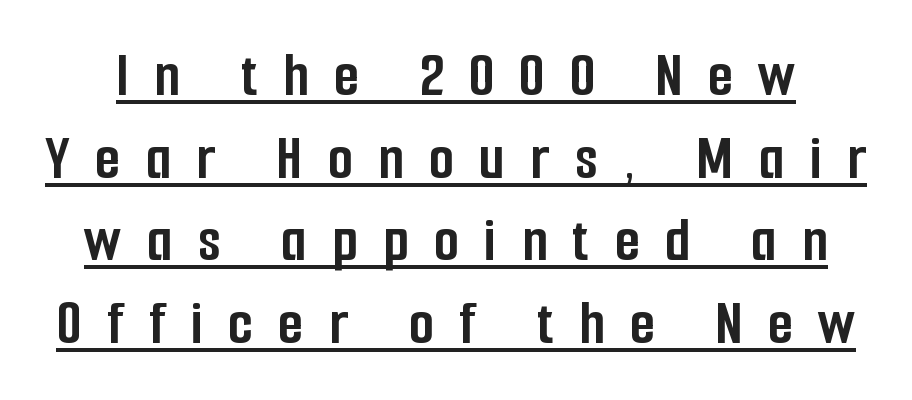
Notice how a bar underscores the lettering throughout. Unlike a traditional serif, this face leaves its strokes unadorned. In terms of weight, the rendering is a true, heavy bold. The face used here is proportionally spaced, like ordinary book or web type.
